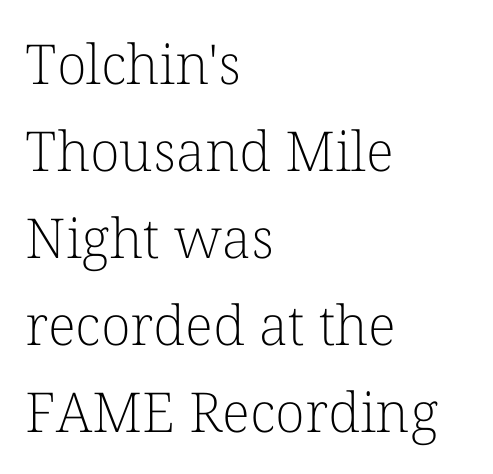
Q: Is the text bold? A: No.
Q: Is the text italic (slanted)? A: No, it is upright.
Q: Is the typeface a serif or a sans-serif typeface? A: Serif.
Q: Is the text underlined? A: No.
Q: How is the paragraph aligned? A: Left-aligned.
Q: Is the spacing between letters normal or unusually wide? A: Normal.
Q: Is the spacing between lines tight, normal or loose? A: Normal.
Q: Width (condensed, normal, or wide)? A: Normal.
Q: Stroke contrast? A: Low.
Q: x-height? A: Medium.
Q: Monospaced? A: No.
